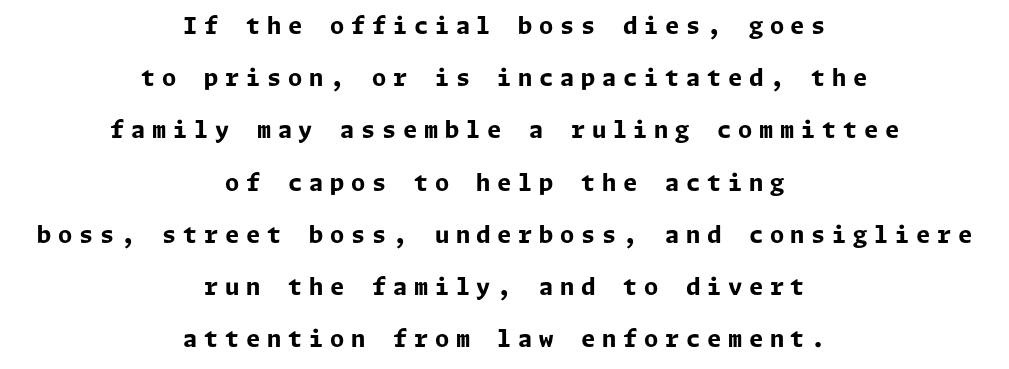
{"italic": "no", "bold": "yes", "underline": "no", "align": "center", "line_spacing": "loose", "line_spacing_ratio": 2.27, "letter_spacing": "wide", "letter_spacing_em": 0.29, "glyph_px": 23}
